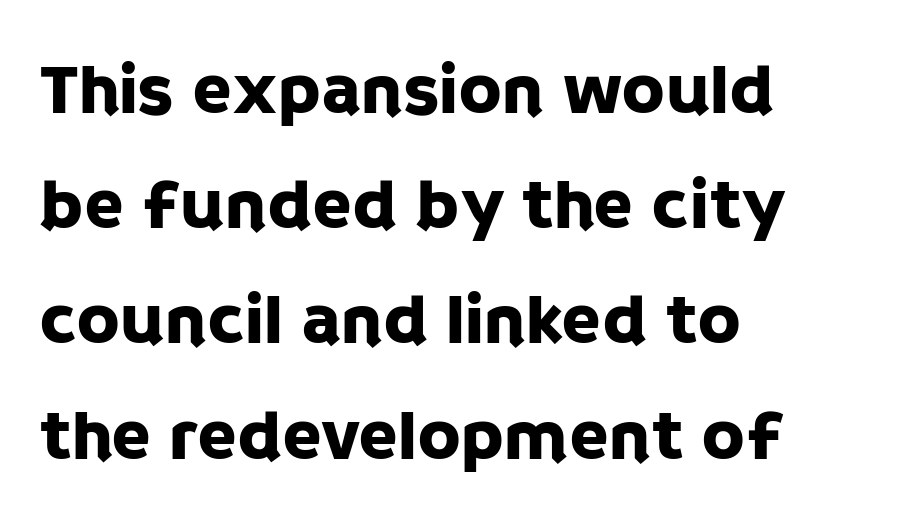
The rendering anchors every line to the left-hand side. Note: no serifs on the glyphs. The space directly below the letters is spotless. Inter-character spacing is left at the font's built-in metrics. The rendering uses natural spacing where letterforms have individual widths.
